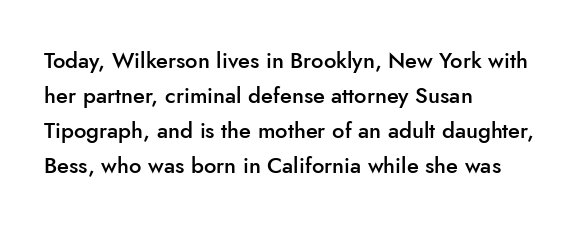
The image shows 22 px text type, upright; set left-aligned, normal line spacing (1.59x), normal letter spacing, not underlined.
